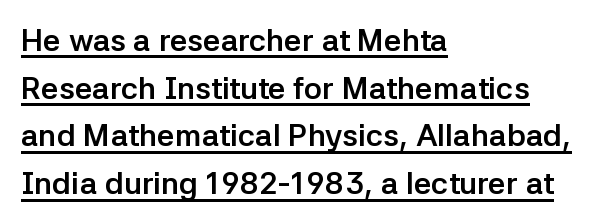
{"serif": "no", "italic": "no", "bold": "yes", "weight": "semibold", "width": "normal", "stroke_contrast": "low", "x_height": "medium", "monospaced": "no", "underline": "yes", "align": "left", "line_spacing": "normal", "line_spacing_ratio": 1.54, "letter_spacing": "normal", "letter_spacing_em": 0.0, "glyph_px": 31}
